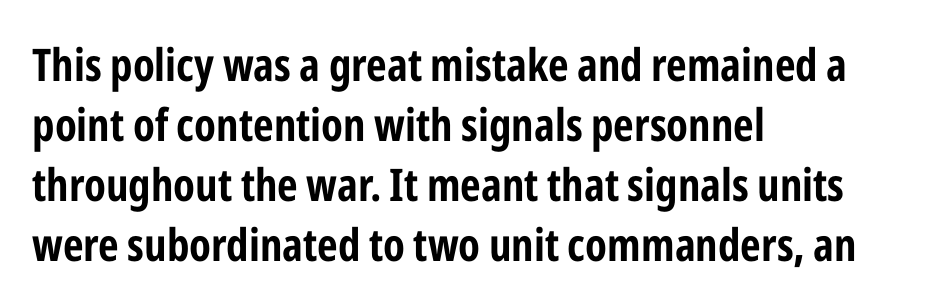
{"serif": "no", "italic": "no", "width": "condensed", "stroke_contrast": "low", "x_height": "medium", "monospaced": "no", "underline": "no", "align": "left", "line_spacing": "normal", "line_spacing_ratio": 1.33, "letter_spacing": "normal", "letter_spacing_em": 0.0, "glyph_px": 45}
